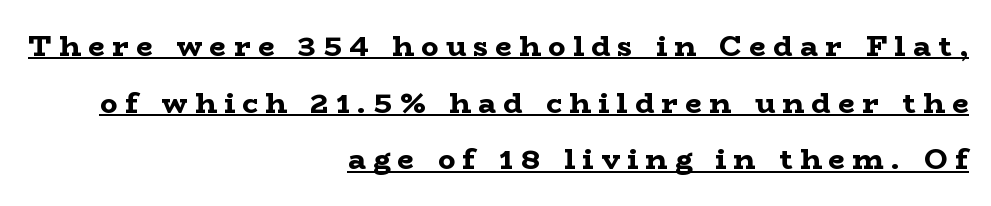
The image shows 29 px bold, wide serif type, upright; set right-aligned, loose line spacing (1.95x), unusually wide letter spacing (+0.26 em), underlined; low stroke contrast and a medium x-height.
